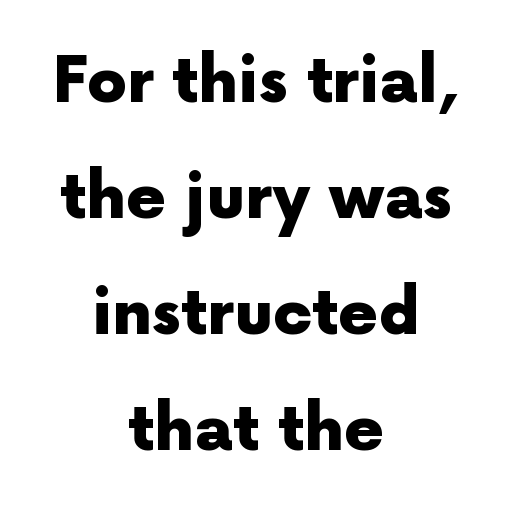
Q: Is the text bold? A: Yes.
Q: Is the text italic (slanted)? A: No, it is upright.
Q: Is the typeface a serif or a sans-serif typeface? A: Sans-serif.
Q: Is the text underlined? A: No.
Q: How is the paragraph aligned? A: Centered.
Q: Is the spacing between letters normal or unusually wide? A: Normal.
Q: Width (condensed, normal, or wide)? A: Normal.
Q: x-height? A: Medium.
Q: Monospaced? A: No.
